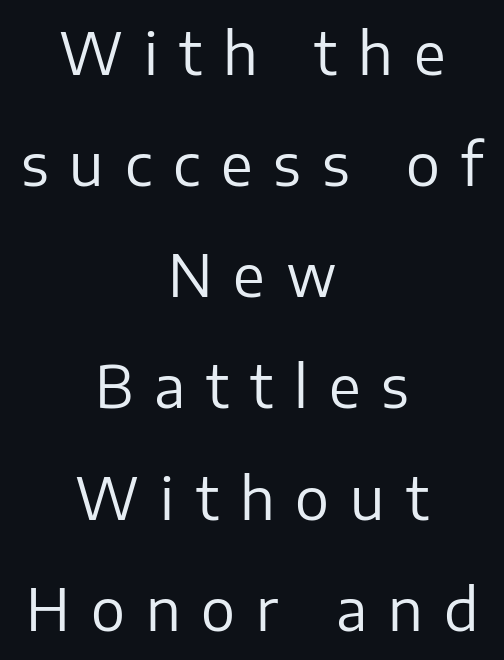
Q: Is the text bold? A: No.
Q: Is the text italic (slanted)? A: No, it is upright.
Q: Is the typeface a serif or a sans-serif typeface? A: Sans-serif.
Q: Is the text underlined? A: No.
Q: How is the paragraph aligned? A: Centered.
Q: Is the spacing between letters normal or unusually wide? A: Unusually wide.
Q: Is the spacing between lines tight, normal or loose? A: Loose.
Q: Width (condensed, normal, or wide)? A: Normal.
Q: Stroke contrast? A: Low.
Q: x-height? A: Medium.
Q: Monospaced? A: No.
